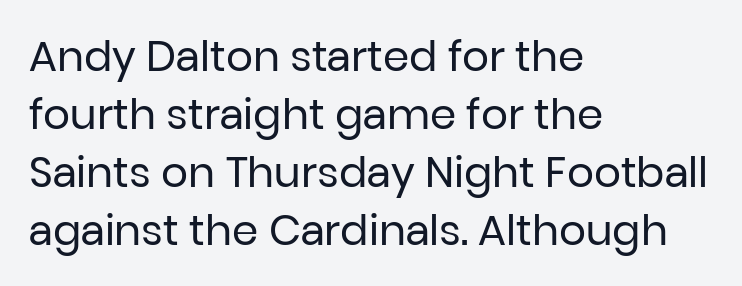
Q: Is the text bold? A: No.
Q: Is the text italic (slanted)? A: No, it is upright.
Q: Is the typeface a serif or a sans-serif typeface? A: Sans-serif.
Q: Is the text underlined? A: No.
Q: How is the paragraph aligned? A: Left-aligned.
Q: Is the spacing between letters normal or unusually wide? A: Normal.
Q: Is the spacing between lines tight, normal or loose? A: Normal.
Q: Width (condensed, normal, or wide)? A: Normal.
Q: Stroke contrast? A: Low.
Q: x-height? A: Medium.
Q: Monospaced? A: No.
